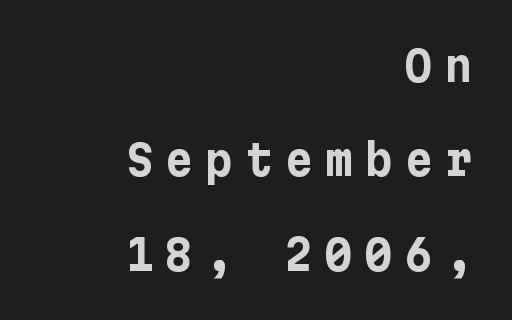
{"serif": "no", "italic": "no", "bold": "yes", "weight": "bold", "width": "normal", "stroke_contrast": "low", "x_height": "medium", "underline": "no", "align": "right", "line_spacing": "loose", "line_spacing_ratio": 2.25, "letter_spacing": "wide", "letter_spacing_em": 0.3, "glyph_px": 42}
